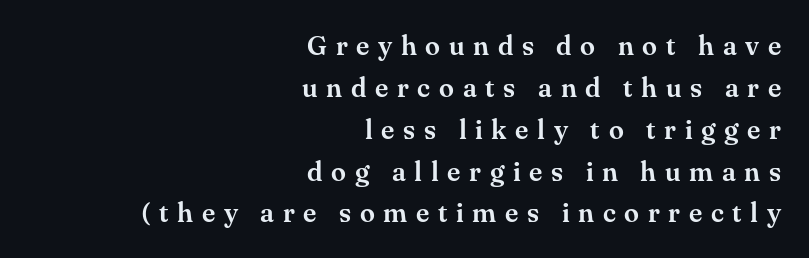
Vertical strokes here are truly vertical. The string is rendered with underlining switched off. The lines sit at an ordinary, default distance from one another. The setting favours the right margin, as signatures and pull-quotes sometimes do. In terms of letterspacing, this is a distinctly airy, spread setting.
